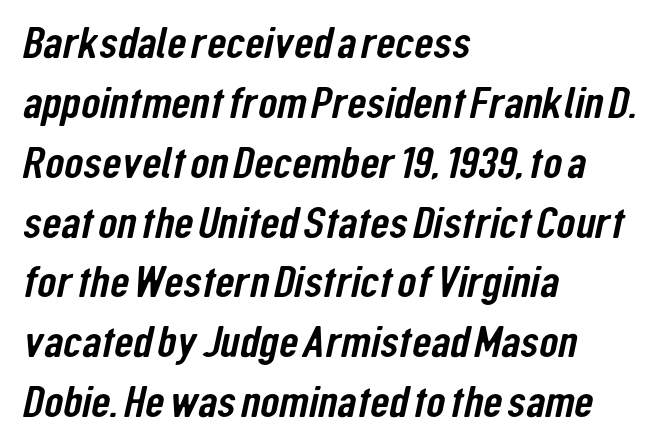
The passage shown is typeset with a sans-serif family. The rendering uses a moderate line-height, typical for paragraphs. This sample is left-justified, so line endings fall wherever the words run out. Honestly, the letter spacing is just normal — you wouldn't notice it. Varying glyph widths throughout — classic text-font behaviour.
